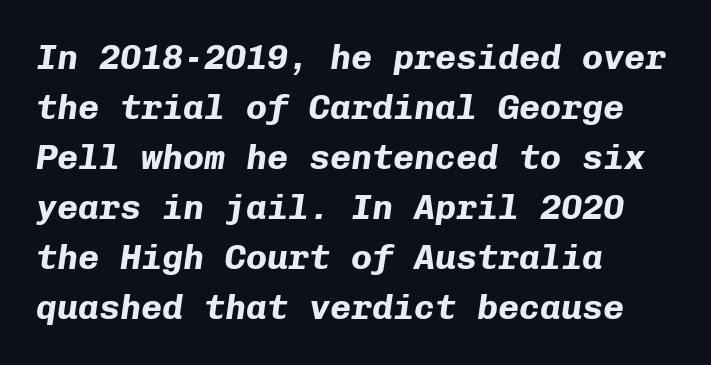
Short and long lines alike share a common starting point at left. The glyphs are unaccompanied by any horizontal stroke below them. Honestly, the letter spacing is just normal — you wouldn't notice it. The face used here is monospaced, like something from a code editor. Reading down the column, the eye jumps a familiar distance to each next line. Chunky letters — that's bold for sure.
